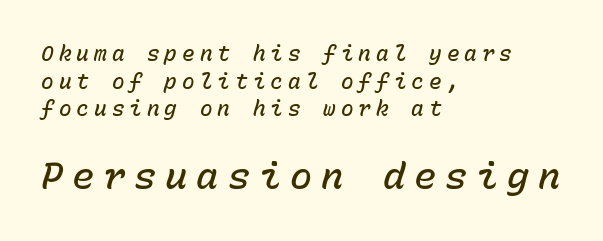
Small over large — that's the arrangement of the two blocks here. Is this a fixed-width face? Yes — each glyph sits in an identical cell. Honestly, the row spacing looks completely unremarkable. A bare baseline throughout the passage. Horizontal alignment here is leftward, the default for most running prose.
